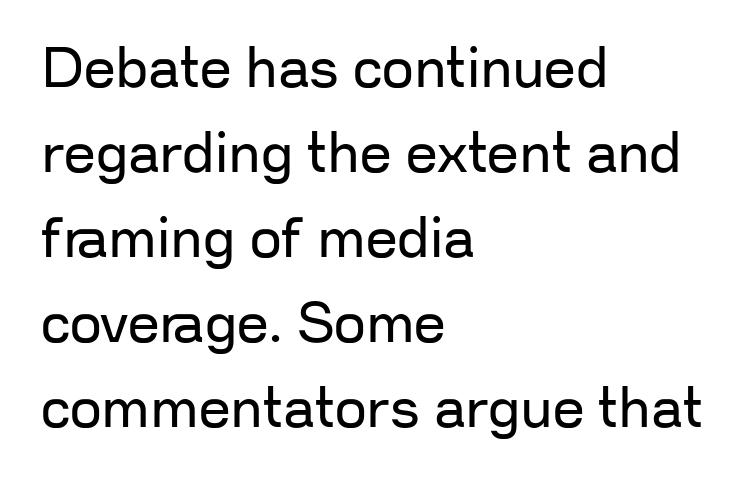
The lines sit at an ordinary, default distance from one another. Nope, not italic — everything's standing straight. Are there feet on the stems? There aren't — it's a sans. Compared with a typical body face, this is equally light or lighter still.
